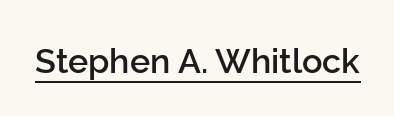
{"serif": "no", "italic": "no", "bold": "semi", "weight": "semibold", "width": "normal", "stroke_contrast": "low", "x_height": "medium", "monospaced": "no", "underline": "yes", "letter_spacing": "normal", "letter_spacing_em": 0.0, "glyph_px": 34}
